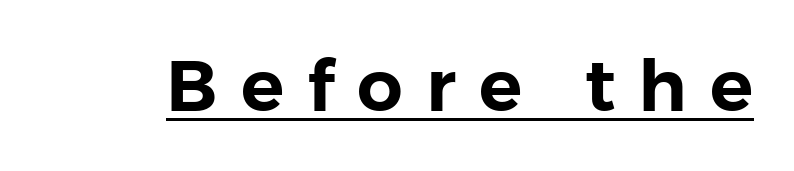
{"serif": "no", "italic": "no", "width": "normal", "stroke_contrast": "low", "x_height": "medium", "monospaced": "no", "underline": "yes", "letter_spacing": "wide", "letter_spacing_em": 0.32, "glyph_px": 72}
